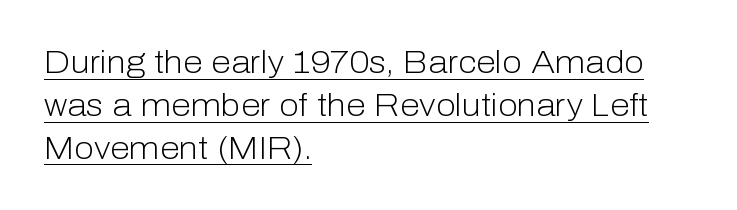
The image shows 32 px light sans-serif type, upright; set left-aligned, normal line spacing (1.34x), normal letter spacing, underlined; low stroke contrast and a medium x-height.
